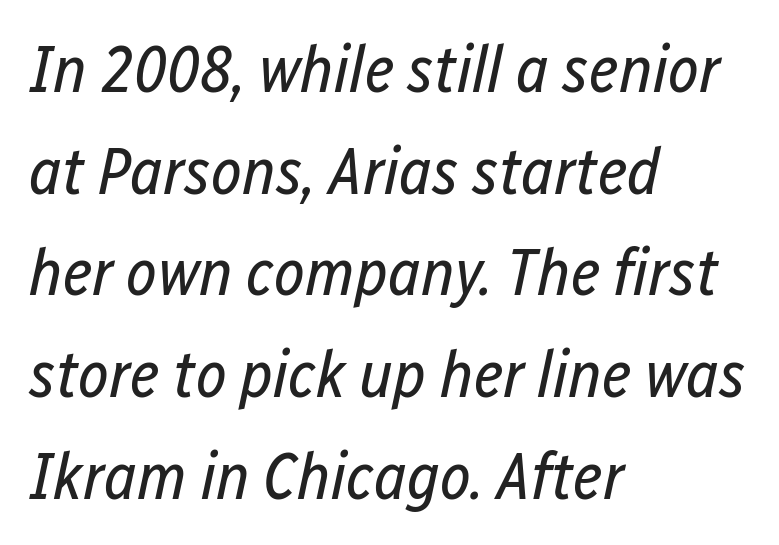
Q: Is the text bold? A: No.
Q: Is the text italic (slanted)? A: Yes, it leans right by about 12 degrees.
Q: Is the text underlined? A: No.
Q: How is the paragraph aligned? A: Left-aligned.
Q: Is the spacing between letters normal or unusually wide? A: Normal.
Q: Is the spacing between lines tight, normal or loose? A: Normal.
Q: Width (condensed, normal, or wide)? A: Condensed.
Q: Stroke contrast? A: Low.
Q: x-height? A: Medium.
Q: Monospaced? A: No.
